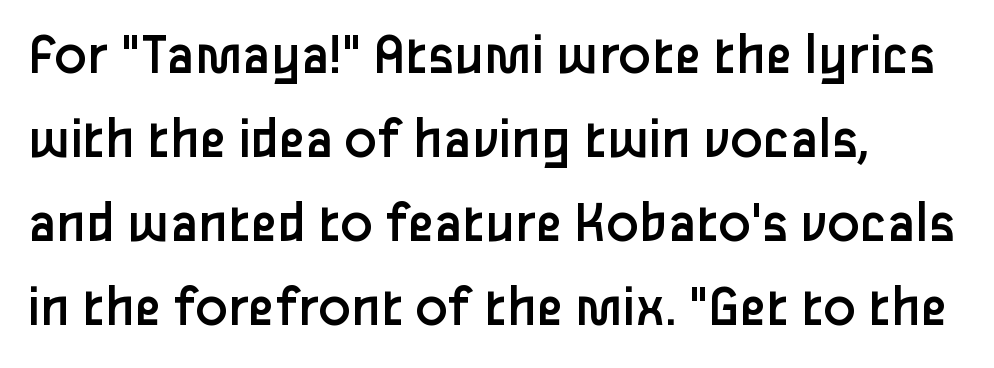
Q: Is the text bold? A: No.
Q: Is the text italic (slanted)? A: No, it is upright.
Q: Is the typeface a serif or a sans-serif typeface? A: Sans-serif.
Q: Is the text underlined? A: No.
Q: How is the paragraph aligned? A: Left-aligned.
Q: Is the spacing between letters normal or unusually wide? A: Normal.
Q: Is the spacing between lines tight, normal or loose? A: Normal.
Q: Width (condensed, normal, or wide)? A: Normal.
Q: Stroke contrast? A: Low.
Q: x-height? A: Medium.
Q: Monospaced? A: No.
